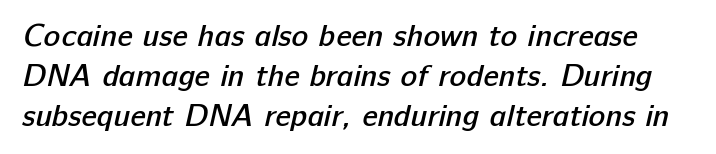
Q: Is the text bold? A: Semi-bold.
Q: Is the typeface a serif or a sans-serif typeface? A: Sans-serif.
Q: Is the text underlined? A: No.
Q: Is the spacing between letters normal or unusually wide? A: Normal.
Q: Is the spacing between lines tight, normal or loose? A: Normal.
Q: Width (condensed, normal, or wide)? A: Normal.
Q: Stroke contrast? A: Low.
Q: x-height? A: Medium.
Q: Monospaced? A: No.
